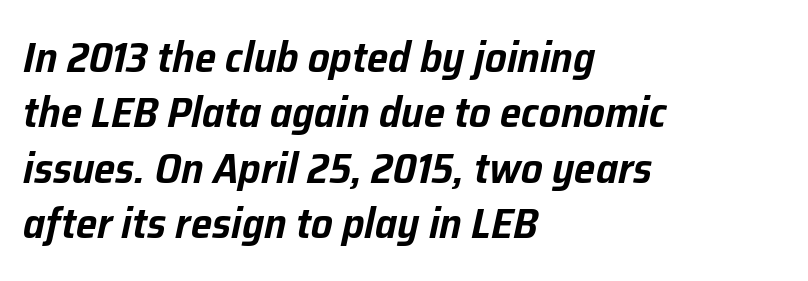
{"italic": "yes", "lean": "right", "slant_degrees": 12, "width": "normal", "stroke_contrast": "low", "x_height": "medium", "monospaced": "no", "underline": "no", "align": "left", "line_spacing": "normal", "line_spacing_ratio": 1.29, "letter_spacing": "normal", "letter_spacing_em": 0.0, "glyph_px": 43}
